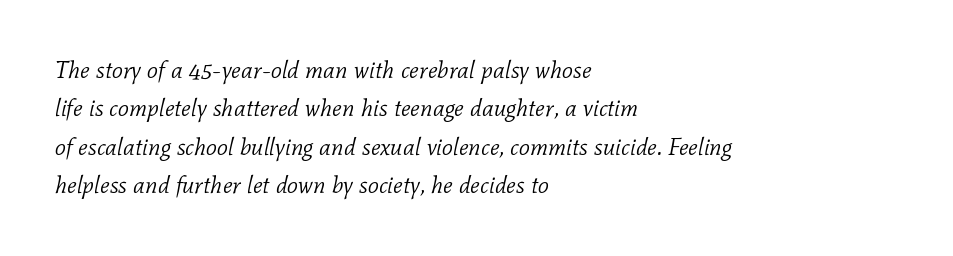
Q: Is the text bold? A: No.
Q: Is the text italic (slanted)? A: Yes, it leans right by about 11 degrees.
Q: Is the text underlined? A: No.
Q: How is the paragraph aligned? A: Left-aligned.
Q: Is the spacing between letters normal or unusually wide? A: Normal.
Q: Is the spacing between lines tight, normal or loose? A: Normal.
